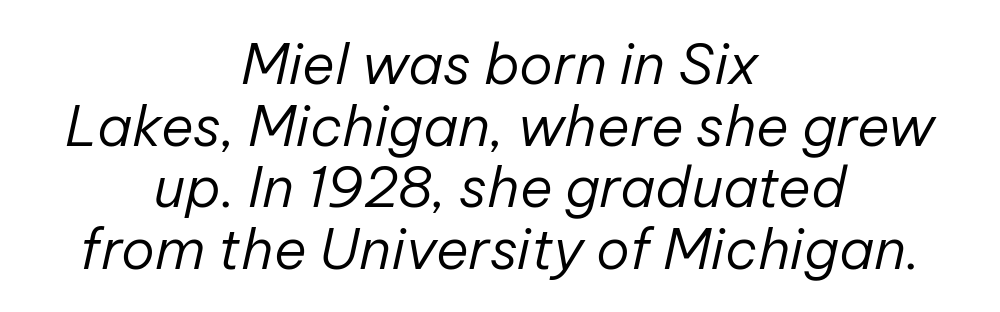
{"italic": "yes", "lean": "right", "slant_degrees": 12, "bold": "no", "weight": "regular", "width": "normal", "stroke_contrast": "low", "x_height": "medium", "monospaced": "no", "underline": "no", "align": "center", "line_spacing": "tight", "line_spacing_ratio": 1.1, "letter_spacing": "normal", "letter_spacing_em": 0.0, "glyph_px": 56}
